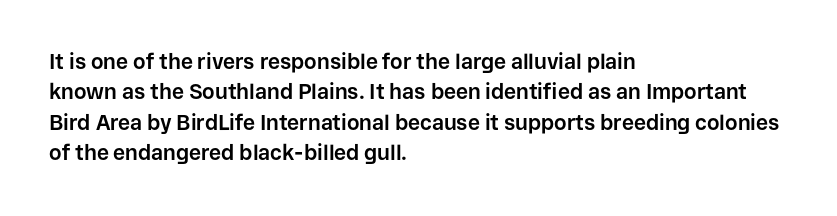
Q: Is the text bold? A: Yes.
Q: Is the text italic (slanted)? A: No, it is upright.
Q: Is the text underlined? A: No.
Q: How is the paragraph aligned? A: Left-aligned.
Q: Is the spacing between letters normal or unusually wide? A: Normal.
Q: Is the spacing between lines tight, normal or loose? A: Normal.
